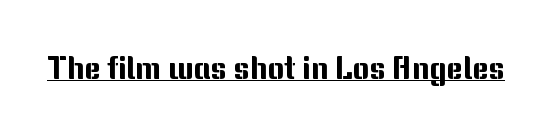
The sample's only ornament is a line tracing under the words. Does the type have serifs? No, each stem ends abruptly. The line texture is even and compact thanks to regular tracking. Ordinary non-slanted type is in use. The letters advance in unequal steps, a hallmark of proportional type.
